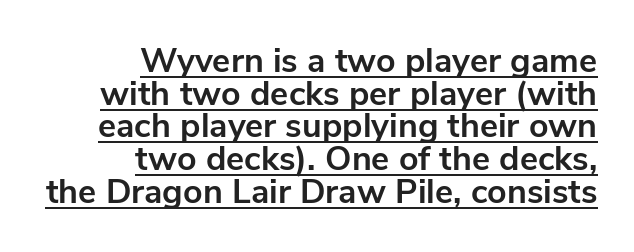
{"serif": "no", "italic": "no", "bold": "yes", "weight": "bold", "width": "normal", "stroke_contrast": "low", "x_height": "medium", "monospaced": "no", "underline": "yes", "align": "right", "line_spacing": "tight", "line_spacing_ratio": 0.96, "letter_spacing": "normal", "letter_spacing_em": 0.0, "glyph_px": 34}
